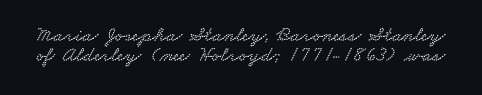
Q: Is the text underlined? A: No.
Q: Is the spacing between letters normal or unusually wide? A: Normal.
Q: Is the spacing between lines tight, normal or loose? A: Tight.
